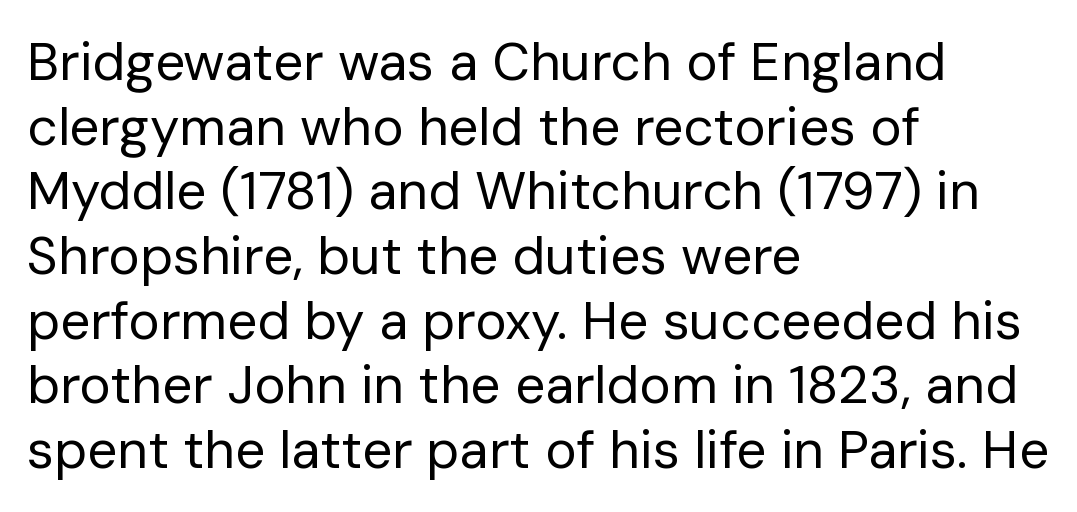
{"serif": "no", "italic": "no", "bold": "no", "weight": "regular", "width": "normal", "stroke_contrast": "low", "x_height": "medium", "monospaced": "no", "underline": "no", "align": "left", "line_spacing_ratio": 1.22, "letter_spacing": "normal", "letter_spacing_em": 0.0, "glyph_px": 53}
